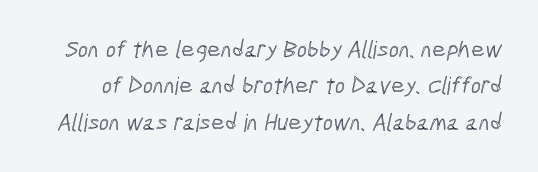
No extra tracking has been applied to these lines. Line spacing here is normal. Has an underline been added? It has not.
